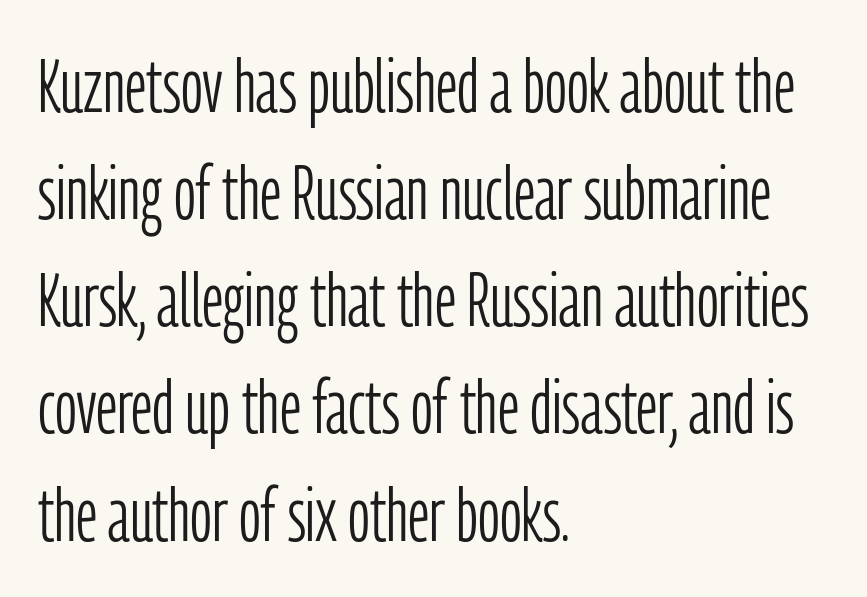
Honestly, the letter spacing is just normal — you wouldn't notice it. Posture: vertical. Horizontally, the lines are justified to the leading edge only. The foot of each line stays bare and open.
